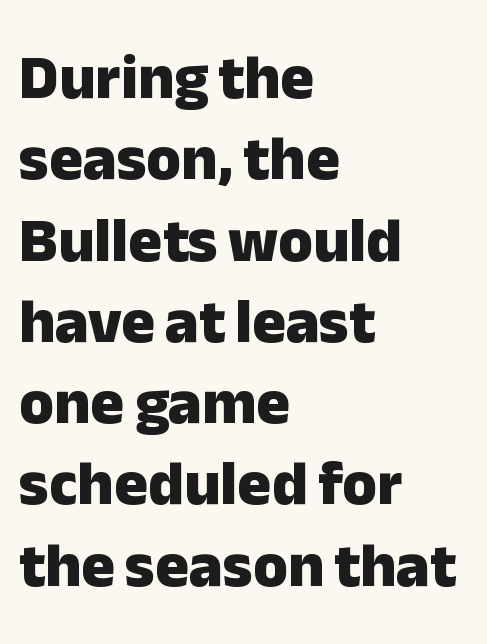
The image shows 63 px heavy sans-serif type, upright; set left-aligned, normal line spacing (1.29x), normal letter spacing, not underlined; low stroke contrast and a medium x-height.
